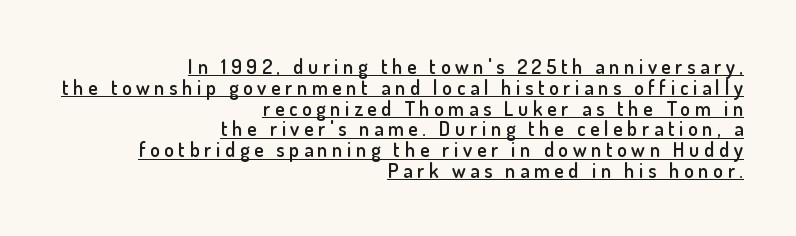
{"italic": "no", "bold": "semi", "underline": "yes", "align": "right", "line_spacing": "tight", "line_spacing_ratio": 1.04, "letter_spacing": "wide", "letter_spacing_em": 0.23, "glyph_px": 20}
